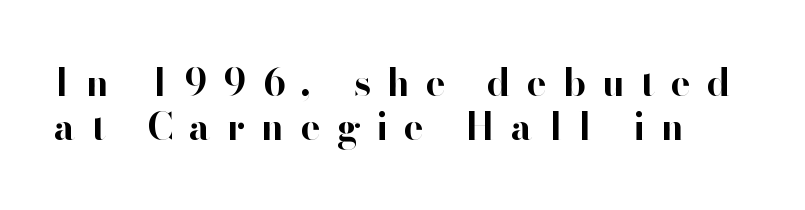
Character widths vary here, with narrow letters taking less room than wide ones. The letters are bold, with thick, heavy strokes. A typesetter would mark this as roman, not italic. No feet cap the strokes, marking this as sans-serif type. Look at the tracking — it's clearly loosened, letters drifting apart.
